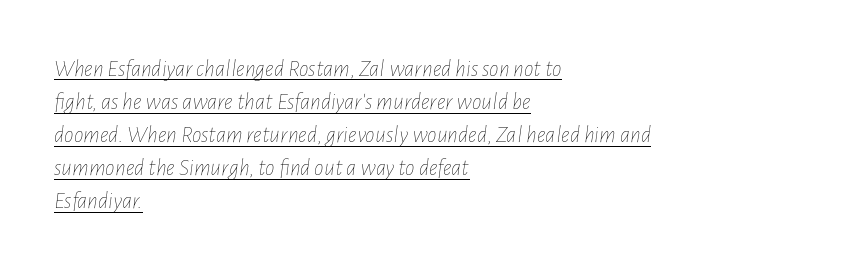
Line beginnings align vertically; line endings do not. Default kerning and tracking; the words read as compact shapes. Regarding leading, the lines here are spaced in the standard way. The font's italic variant was chosen for this text. The glyphs are accompanied by a horizontal stroke just below them.
